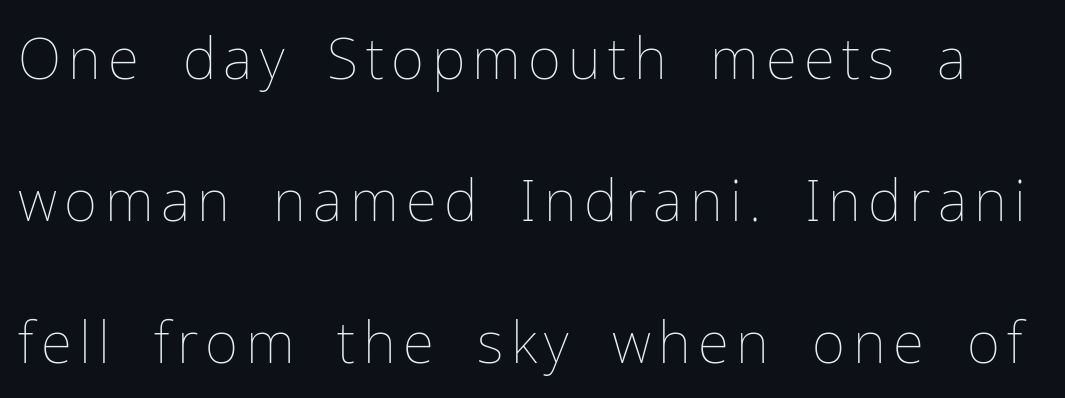
Italic: no, the glyphs are upright roman. What's the leading like? Stretched, with rows far apart. Here the designer chose a conventional face with non-uniform glyph widths. Quick note: underline off.
